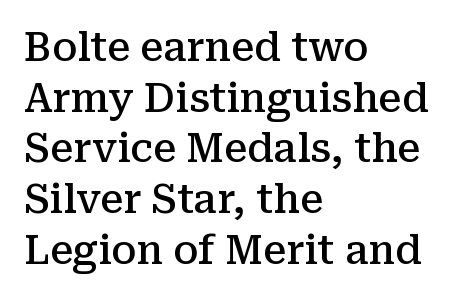
The image shows 39 px semibold serif type, upright; set left-aligned, normal line spacing (1.3x), normal letter spacing, not underlined; medium stroke contrast and a medium x-height.
